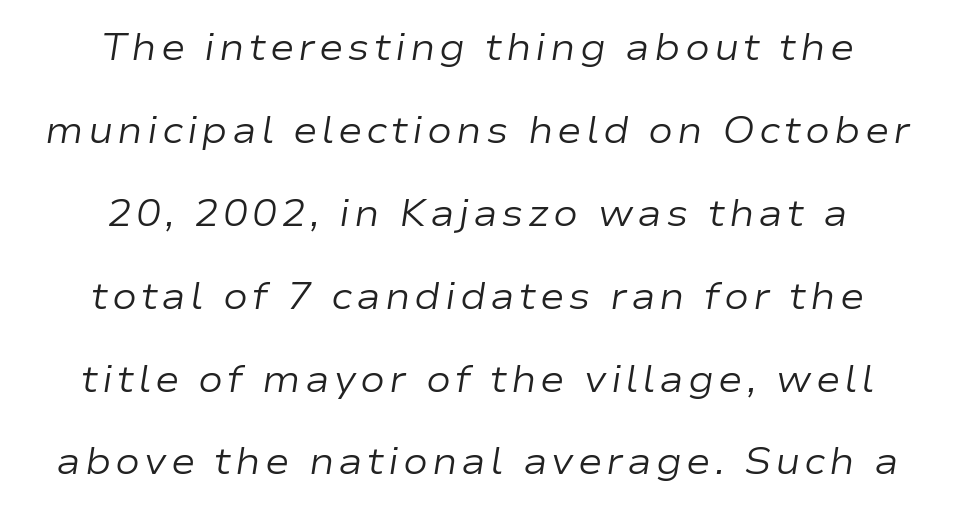
The image shows 37 px regular-weight, wide type, italic (leaning right); set centered, loose line spacing (2.24x), not underlined; low stroke contrast and a medium x-height.
